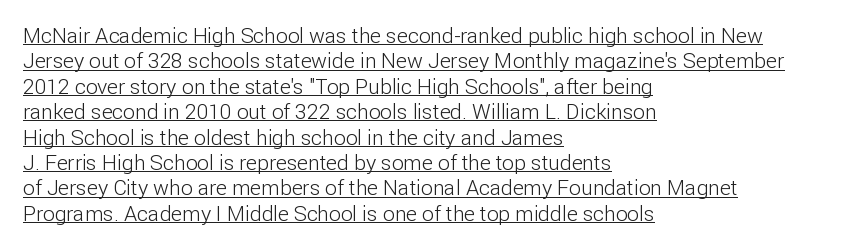
Q: Is the text bold? A: No.
Q: Is the text italic (slanted)? A: No, it is upright.
Q: Is the text underlined? A: Yes.
Q: How is the paragraph aligned? A: Left-aligned.
Q: Is the spacing between letters normal or unusually wide? A: Normal.
